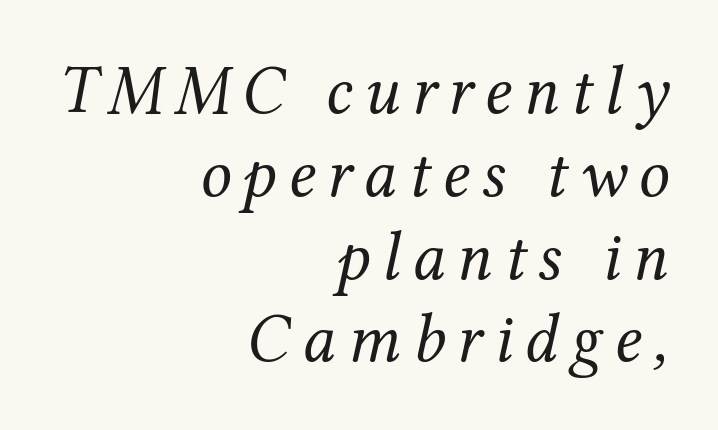
Q: Is the text bold? A: No.
Q: Is the text italic (slanted)? A: Yes, it leans right by about 12 degrees.
Q: Is the typeface a serif or a sans-serif typeface? A: Serif.
Q: Is the text underlined? A: No.
Q: How is the paragraph aligned? A: Right-aligned.
Q: Width (condensed, normal, or wide)? A: Normal.
Q: Stroke contrast? A: Medium.
Q: x-height? A: Medium.
Q: Monospaced? A: No.
